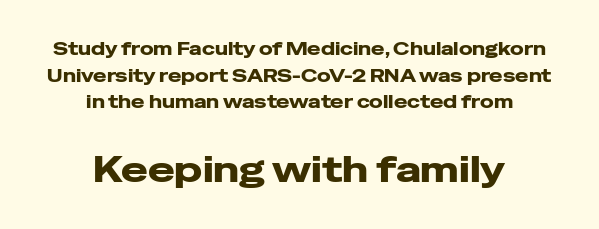
{"serif": "no", "italic": "no", "bold": "yes", "weight": "heavy", "width": "wide", "stroke_contrast": "low", "x_height": "medium", "monospaced": "no", "underline": "no", "align": "center", "line_spacing": "normal", "line_spacing_ratio": 1.48, "letter_spacing": "normal", "letter_spacing_em": 0.0, "larger_block": "second", "size_ratio": 2.0, "glyph_px": 36}
